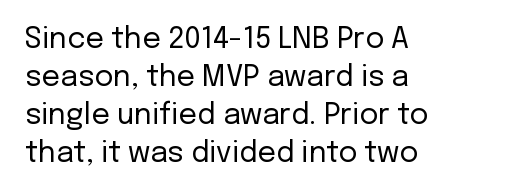
{"serif": "no", "italic": "no", "bold": "no", "weight": "regular", "width": "normal", "stroke_contrast": "low", "x_height": "medium", "monospaced": "no", "underline": "no", "align": "left", "line_spacing": "normal", "line_spacing_ratio": 1.31, "letter_spacing": "normal", "letter_spacing_em": 0.0, "glyph_px": 29}
